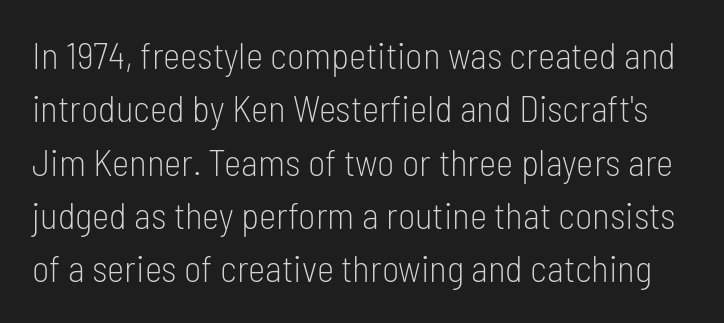
Q: Is the text bold? A: No.
Q: Is the text italic (slanted)? A: No, it is upright.
Q: Is the typeface a serif or a sans-serif typeface? A: Sans-serif.
Q: Is the text underlined? A: No.
Q: Is the spacing between letters normal or unusually wide? A: Normal.
Q: Is the spacing between lines tight, normal or loose? A: Normal.
Q: Width (condensed, normal, or wide)? A: Condensed.
Q: Stroke contrast? A: Low.
Q: x-height? A: Medium.
Q: Monospaced? A: No.
